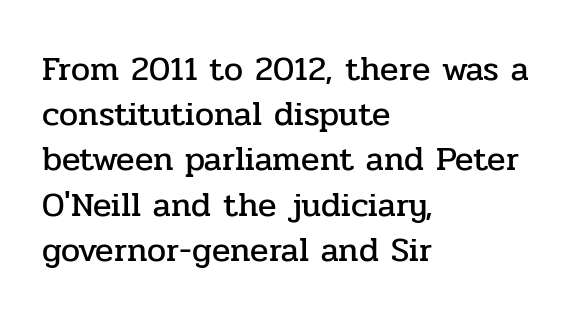
{"serif": "yes", "italic": "no", "width": "normal", "stroke_contrast": "low", "x_height": "medium", "monospaced": "no", "underline": "no", "align": "left", "line_spacing": "normal", "line_spacing_ratio": 1.33, "letter_spacing": "normal", "letter_spacing_em": 0.0, "glyph_px": 34}
